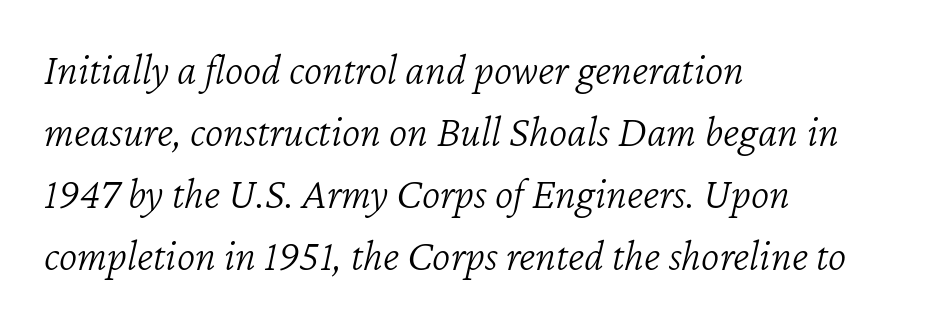
Q: Is the text bold? A: No.
Q: Is the text italic (slanted)? A: Yes, it leans right by about 12 degrees.
Q: Is the text underlined? A: No.
Q: How is the paragraph aligned? A: Left-aligned.
Q: Is the spacing between letters normal or unusually wide? A: Normal.
Q: Is the spacing between lines tight, normal or loose? A: Normal.
Q: Width (condensed, normal, or wide)? A: Normal.
Q: Stroke contrast? A: Low.
Q: x-height? A: Medium.
Q: Monospaced? A: No.
